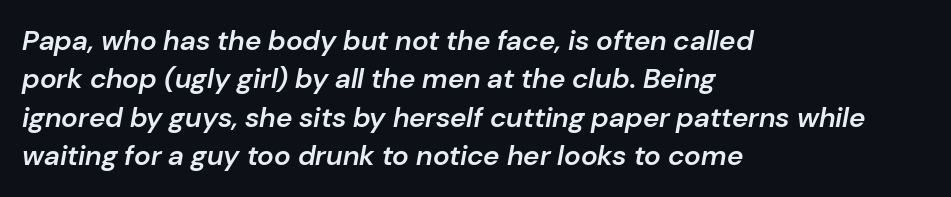
{"italic": "yes", "lean": "right", "slant_degrees": 10, "bold": "semi", "weight": "semibold", "width": "normal", "stroke_contrast": "low", "x_height": "medium", "monospaced": "no", "underline": "no", "align": "left", "line_spacing": "normal", "line_spacing_ratio": 1.37, "letter_spacing": "normal", "letter_spacing_em": 0.0, "glyph_px": 28}
